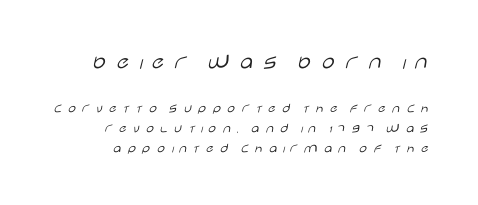
{"bold": "no", "underline": "no", "line_spacing": "normal", "line_spacing_ratio": 1.43, "letter_spacing": "wide", "letter_spacing_em": 0.32, "larger_block": "first", "size_ratio": 1.64, "glyph_px": 23}
